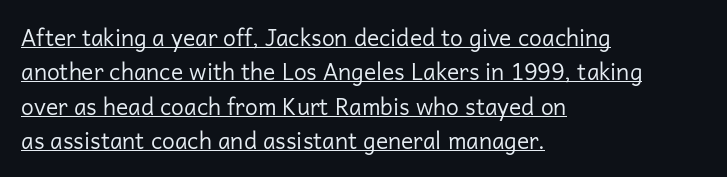
{"italic": "no", "bold": "no", "underline": "yes", "align": "left", "line_spacing": "normal", "line_spacing_ratio": 1.5, "letter_spacing": "normal", "letter_spacing_em": 0.0, "glyph_px": 23}
